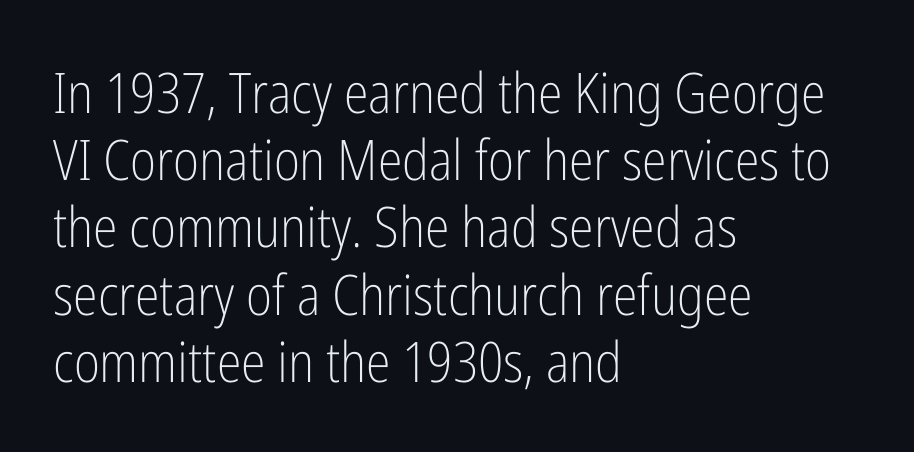
Q: Is the text bold? A: No.
Q: Is the text italic (slanted)? A: No, it is upright.
Q: Is the typeface a serif or a sans-serif typeface? A: Sans-serif.
Q: Is the text underlined? A: No.
Q: How is the paragraph aligned? A: Left-aligned.
Q: Is the spacing between letters normal or unusually wide? A: Normal.
Q: Width (condensed, normal, or wide)? A: Condensed.
Q: Stroke contrast? A: Low.
Q: x-height? A: Medium.
Q: Monospaced? A: No.
